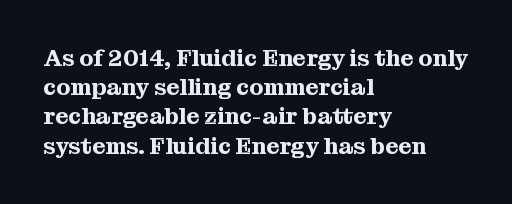
The image shows 23 px text type, upright; set left-aligned, normal line spacing (1.27x), normal letter spacing, not underlined.
